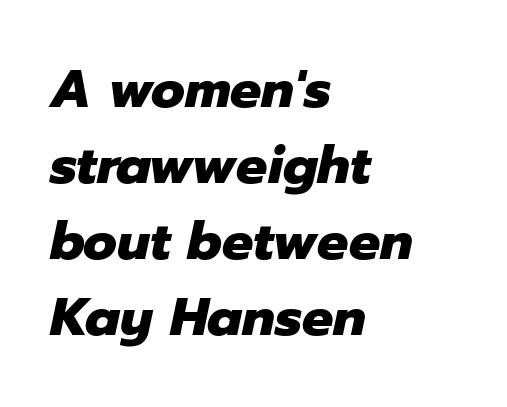
Nobody drew a line under any word here. The passage shown has conventional tracking throughout. Is the type bold? Yes — the strokes are clearly thick and heavy. These lines sit exactly where default settings would place them. The glyphs look as if they've been sheared to an angle.
